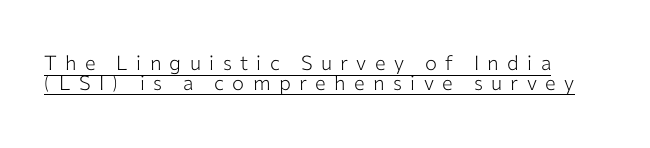
Q: Is the text bold? A: No.
Q: Is the text italic (slanted)? A: No, it is upright.
Q: Is the text underlined? A: Yes.
Q: Is the spacing between letters normal or unusually wide? A: Unusually wide.
Q: Is the spacing between lines tight, normal or loose? A: Tight.
